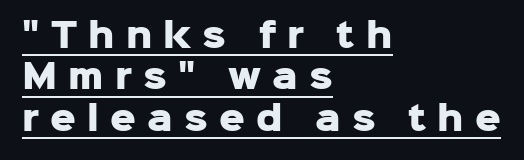
{"serif": "no", "italic": "no", "bold": "yes", "weight": "heavy", "width": "normal", "stroke_contrast": "low", "x_height": "medium", "monospaced": "no", "underline": "yes", "align": "left", "line_spacing": "normal", "line_spacing_ratio": 1.29, "letter_spacing": "wide", "letter_spacing_em": 0.35, "glyph_px": 32}
